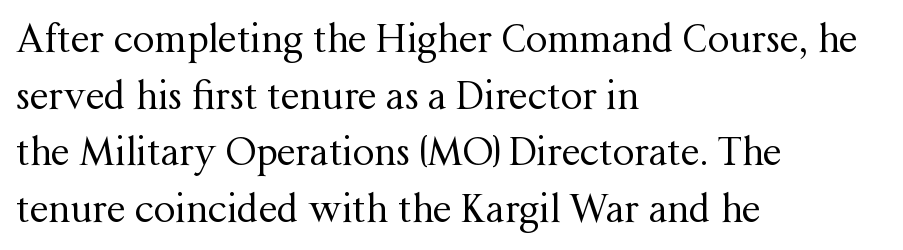
{"serif": "yes", "italic": "no", "bold": "no", "weight": "regular", "width": "normal", "stroke_contrast": "medium", "x_height": "medium", "monospaced": "no", "underline": "no", "align": "left", "line_spacing": "normal", "line_spacing_ratio": 1.49, "letter_spacing": "normal", "letter_spacing_em": 0.0, "glyph_px": 38}
